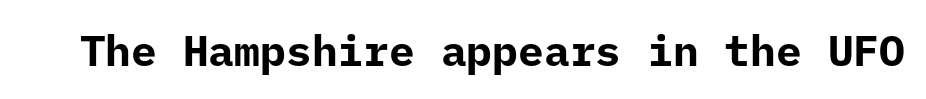
Q: Is the text bold? A: Yes.
Q: Is the text italic (slanted)? A: No, it is upright.
Q: Is the typeface a serif or a sans-serif typeface? A: Sans-serif.
Q: Is the text underlined? A: No.
Q: Is the spacing between letters normal or unusually wide? A: Normal.
Q: Width (condensed, normal, or wide)? A: Normal.
Q: Stroke contrast? A: Low.
Q: x-height? A: Medium.
Q: Monospaced? A: Yes.
